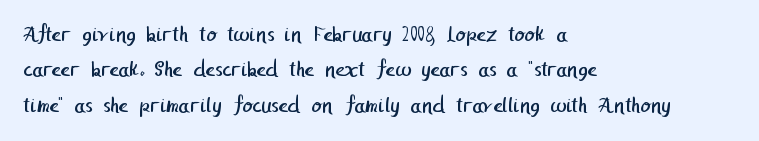
The image shows 23 px text type; set left-aligned, normal line spacing (1.54x), normal letter spacing, not underlined.
